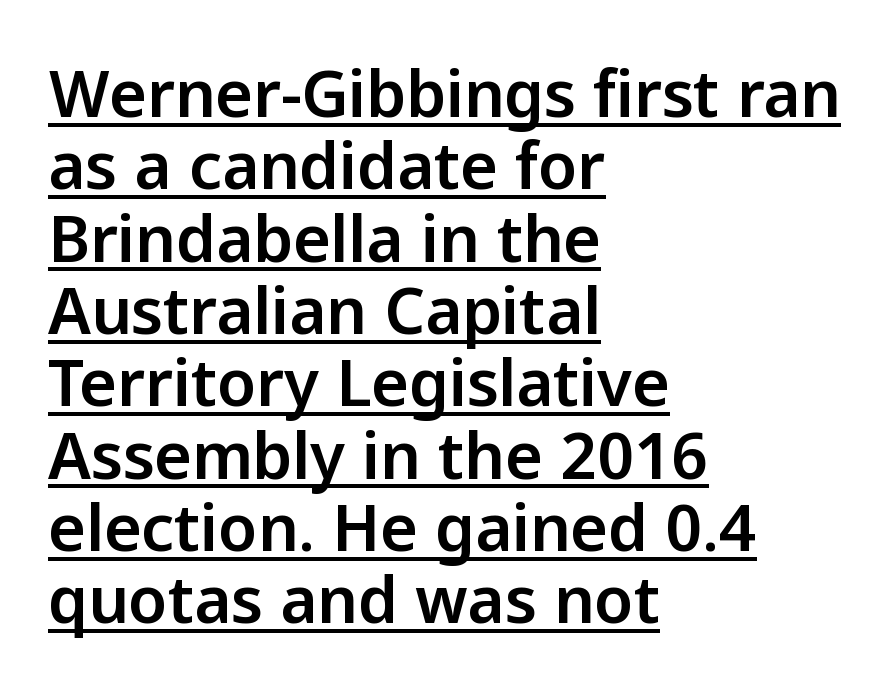
{"serif": "no", "italic": "no", "width": "normal", "stroke_contrast": "low", "x_height": "medium", "monospaced": "no", "underline": "yes", "align": "left", "line_spacing": "tight", "line_spacing_ratio": 1.13, "letter_spacing": "normal", "letter_spacing_em": 0.0, "glyph_px": 64}
